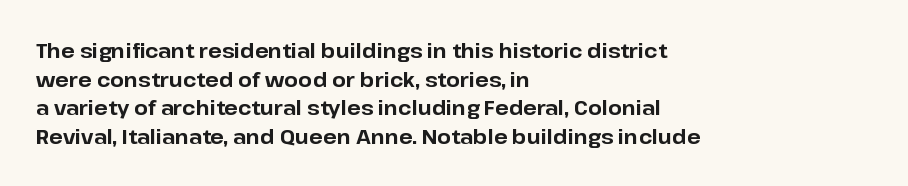
This sample uses an upright cut, with every glyph sitting square on the baseline. Only glyphs here, with clear space below each row. Visually the block forms a straight wall on the left and a jagged coastline on the right. Its strokes are broad and dark, the hallmark of bold type. This block has exactly the height ordinary leading produces. The passage shown has conventional tracking throughout.
